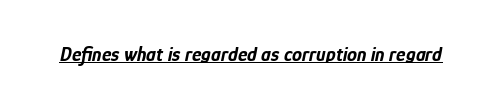
The image shows 20 px bold type, italic (leaning right); set normal letter spacing, underlined.
